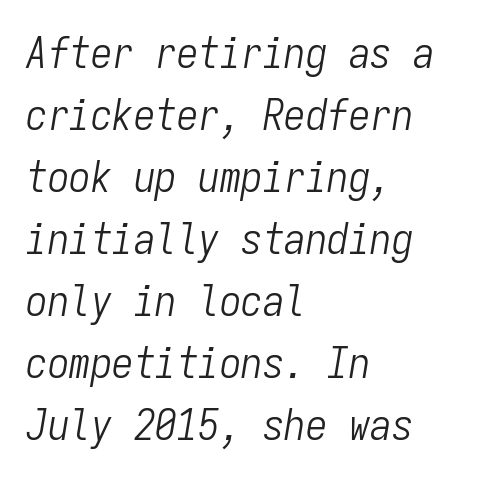
The image shows 43 px light, condensed type, italic (leaning right), monospaced; set left-aligned, normal line spacing (1.44x), normal letter spacing, not underlined; low stroke contrast and a medium x-height.
